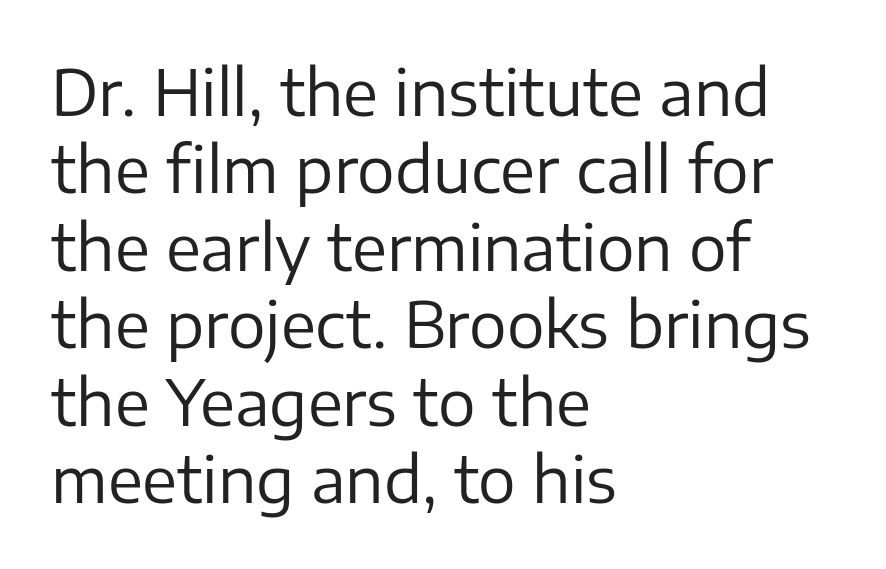
Letter spacing: default. Posture: upright roman. The string is rendered with underlining switched off. You can tell from the bare stems that sans-serif type was used.
